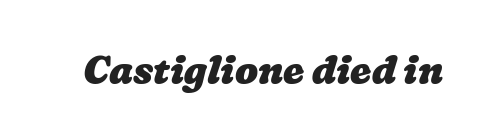
{"bold": "yes", "weight": "heavy", "width": "wide", "stroke_contrast": "low", "x_height": "medium", "monospaced": "no", "underline": "no", "letter_spacing": "normal", "letter_spacing_em": 0.0, "glyph_px": 38}
